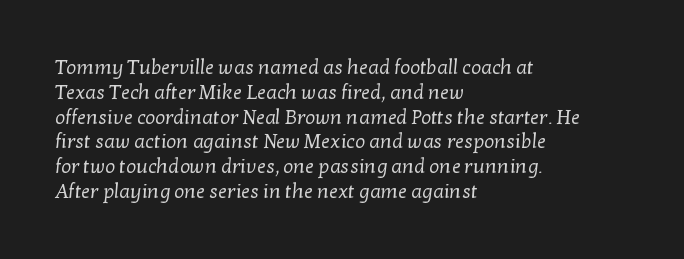
Q: Is the text bold? A: No.
Q: Is the text underlined? A: No.
Q: How is the paragraph aligned? A: Left-aligned.
Q: Is the spacing between letters normal or unusually wide? A: Normal.
